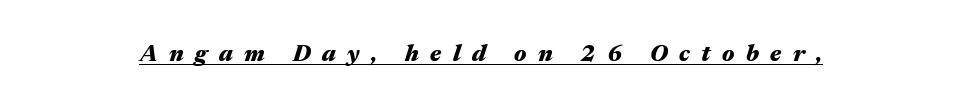
The text carries the slant typical of an italic or oblique font. Students, observe the line beneath the letters — that is underlining. Plenty of ink on the page — the face is bold. Inter-character spacing is expanded well beyond the font's built-in metrics.
